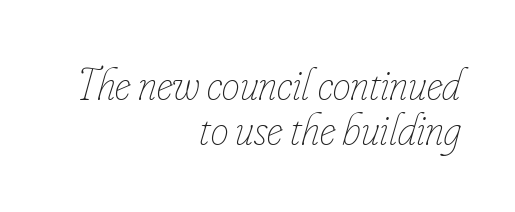
{"italic": "yes", "lean": "right", "slant_degrees": 16, "bold": "no", "weight": "thin", "width": "condensed", "stroke_contrast": "low", "x_height": "small", "monospaced": "no", "underline": "no", "align": "right", "line_spacing": "tight", "line_spacing_ratio": 0.99, "letter_spacing": "normal", "letter_spacing_em": 0.0, "glyph_px": 45}
